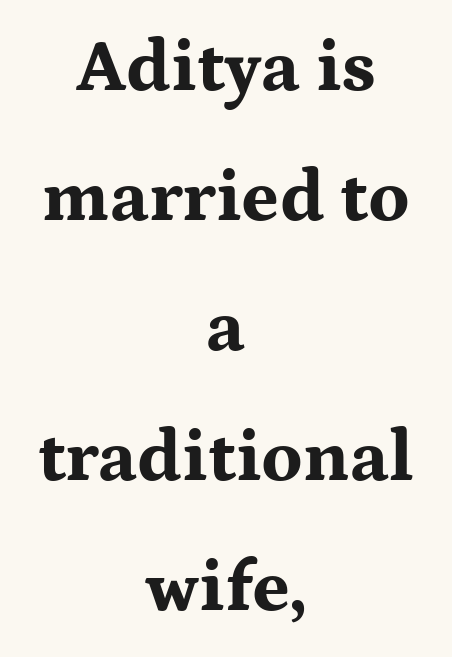
Q: Is the text bold? A: Yes.
Q: Is the text italic (slanted)? A: No, it is upright.
Q: Is the typeface a serif or a sans-serif typeface? A: Serif.
Q: Is the text underlined? A: No.
Q: How is the paragraph aligned? A: Centered.
Q: Is the spacing between letters normal or unusually wide? A: Normal.
Q: Width (condensed, normal, or wide)? A: Wide.
Q: Stroke contrast? A: Medium.
Q: x-height? A: Medium.
Q: Monospaced? A: No.
